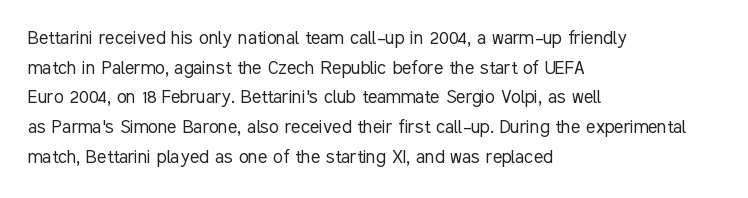
The image shows 22 px text type, upright; set left-aligned, normal line spacing (1.35x), normal letter spacing, not underlined.
